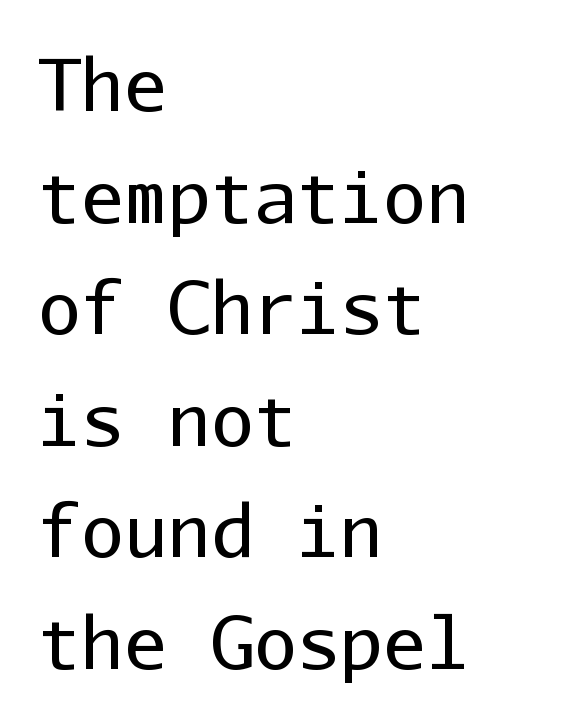
{"serif": "no", "italic": "no", "bold": "no", "weight": "regular", "width": "normal", "stroke_contrast": "low", "x_height": "medium", "monospaced": "yes", "underline": "no", "align": "left", "line_spacing": "normal", "line_spacing_ratio": 1.55, "letter_spacing": "normal", "letter_spacing_em": 0.0, "glyph_px": 72}
